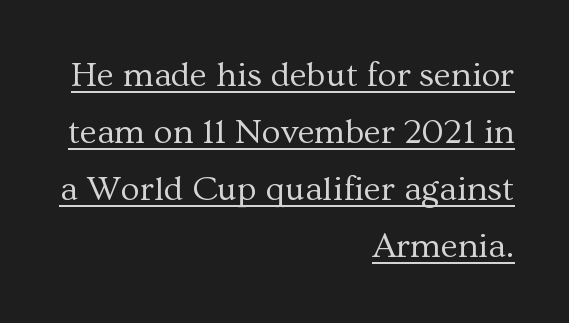
The image shows 35 px regular-weight serif type, upright; set right-aligned, normal line spacing (1.63x), normal letter spacing, underlined; medium stroke contrast and a medium x-height.
